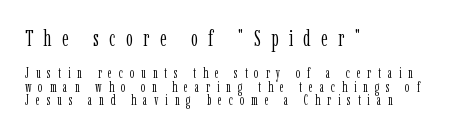
The image shows 22 px text type, upright; set left-aligned, tight line spacing (0.97x), unusually wide letter spacing (+0.48 em), not underlined; the first (top) block is 1.57x larger.
